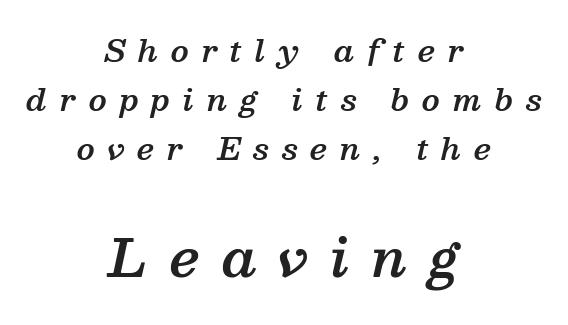
Q: Is the text bold? A: Semi-bold.
Q: Is the text italic (slanted)? A: Yes, it leans right by about 13 degrees.
Q: Is the typeface a serif or a sans-serif typeface? A: Serif.
Q: Is the text underlined? A: No.
Q: How is the paragraph aligned? A: Centered.
Q: Is the spacing between letters normal or unusually wide? A: Unusually wide.
Q: Is the spacing between lines tight, normal or loose? A: Normal.
Q: Which block of text is set in a larger size, the first (top) or the second (bottom)? A: The second (bottom) one.
Q: Width (condensed, normal, or wide)? A: Normal.
Q: Stroke contrast? A: Medium.
Q: x-height? A: Medium.
Q: Monospaced? A: No.
